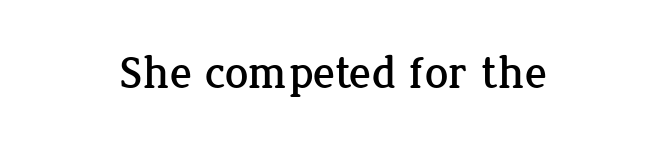
Observe the serifs anchoring each vertical stroke in this sample. Notice how the stems are strictly vertical — no italics here. The passage shown is typed in a proportional face where columns would drift. Decoration check: the copy has no underline.
